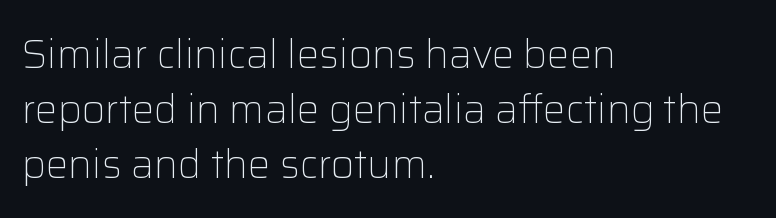
{"serif": "no", "italic": "no", "bold": "no", "weight": "light", "width": "normal", "stroke_contrast": "low", "x_height": "medium", "monospaced": "no", "underline": "no", "align": "left", "line_spacing": "normal", "line_spacing_ratio": 1.37, "letter_spacing": "normal", "letter_spacing_em": 0.0, "glyph_px": 40}
